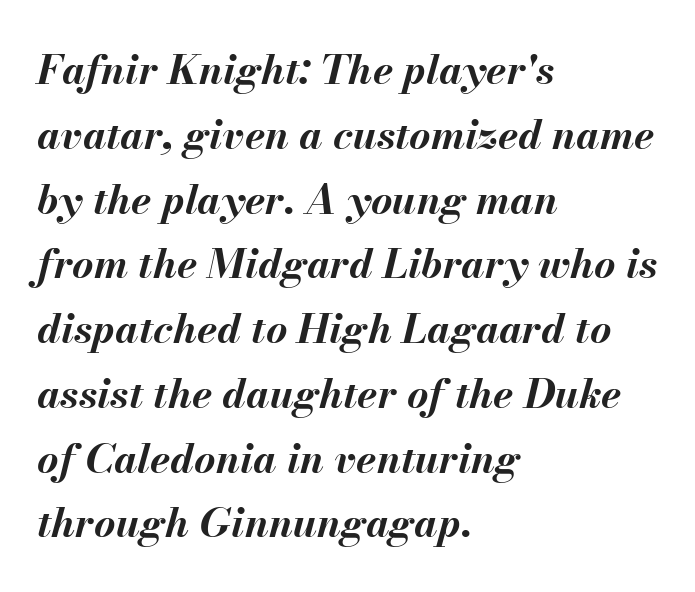
A clean baseline with only descenders dipping below it. The letters advance in unequal steps, a hallmark of proportional type. Where is the straight margin? On the left. The gaps between neighbouring characters are ordinary and unremarkable.
